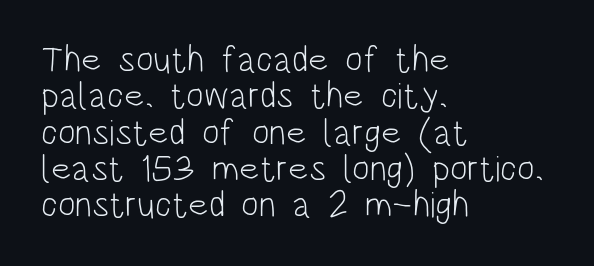
The image shows 37 px light, condensed sans-serif type, upright; set left-aligned, tight line spacing (0.98x), normal letter spacing, not underlined; low stroke contrast and a large x-height.
